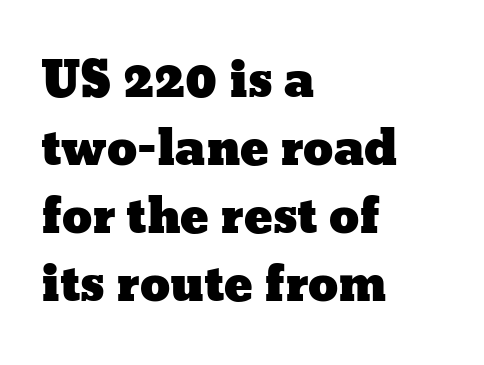
{"italic": "no", "width": "wide", "stroke_contrast": "low", "x_height": "medium", "monospaced": "no", "underline": "no", "align": "left", "line_spacing": "normal", "line_spacing_ratio": 1.42, "letter_spacing": "normal", "letter_spacing_em": 0.0, "glyph_px": 48}
